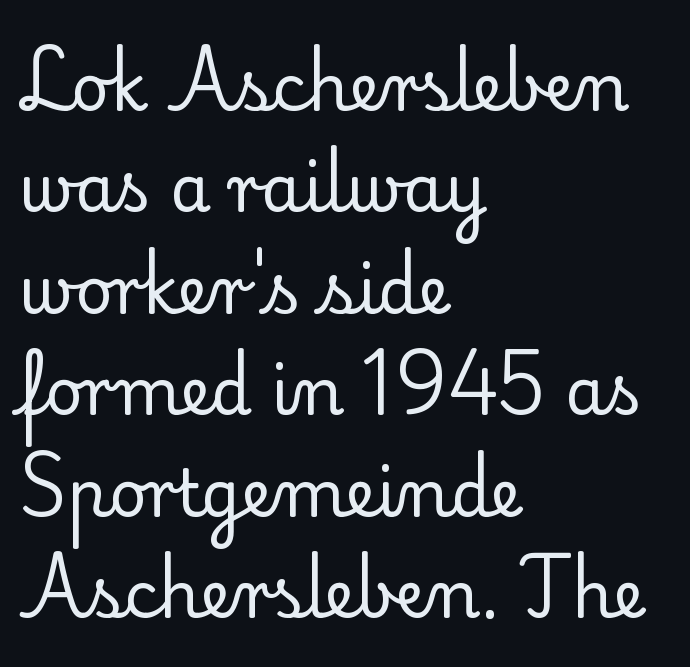
{"serif": "yes", "italic": "no", "bold": "no", "weight": "regular", "width": "normal", "stroke_contrast": "low", "x_height": "small", "monospaced": "no", "underline": "no", "align": "left", "line_spacing": "normal", "line_spacing_ratio": 1.56, "letter_spacing": "normal", "letter_spacing_em": 0.0, "glyph_px": 65}
